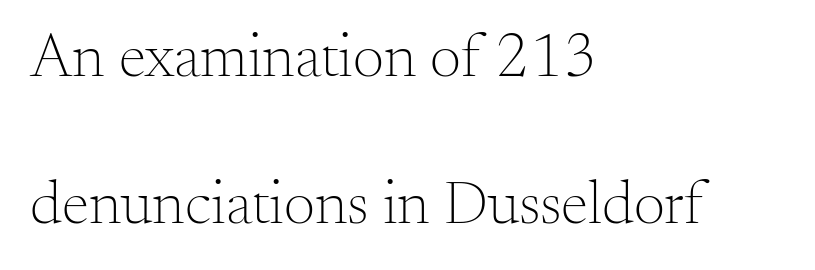
You could fit nearly another row in the gap between these rows. No chunkiness to these letters — they're not bold. Which margin do the lines hug? The left one — the right edge is uneven. Posture: vertical. Typographically, this falls in the serif category.
